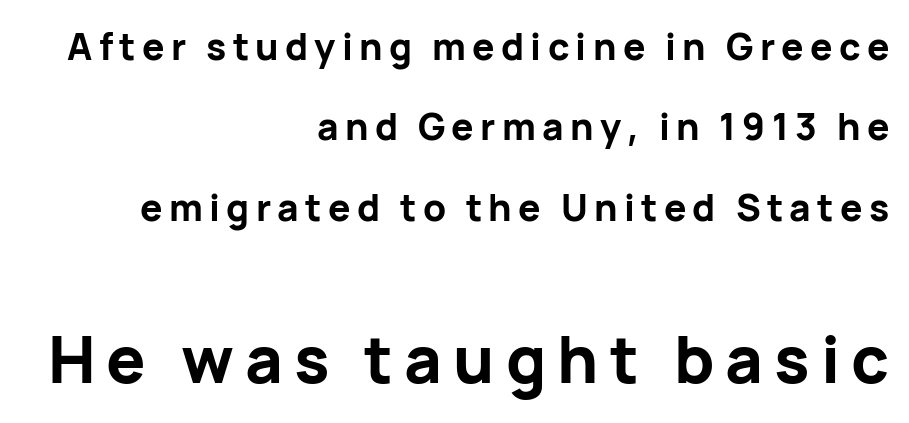
The rendering enlarges the type as you move from the upper chunk to the lower. Serifs: no, the terminals of the letterforms are clean. Quick note: not italic, upright. The letters advance in unequal steps, a hallmark of proportional type.
